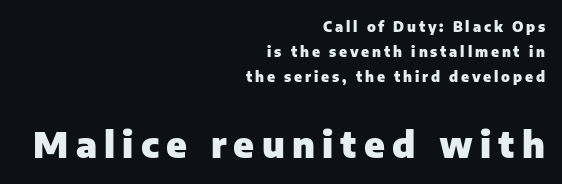
Q: Is the text bold? A: Yes.
Q: Is the text italic (slanted)? A: No, it is upright.
Q: Is the typeface a serif or a sans-serif typeface? A: Sans-serif.
Q: Is the text underlined? A: No.
Q: How is the paragraph aligned? A: Right-aligned.
Q: Is the spacing between letters normal or unusually wide? A: Unusually wide.
Q: Which block of text is set in a larger size, the first (top) or the second (bottom)? A: The second (bottom) one.
Q: Width (condensed, normal, or wide)? A: Normal.
Q: Stroke contrast? A: Low.
Q: x-height? A: Medium.
Q: Monospaced? A: No.
